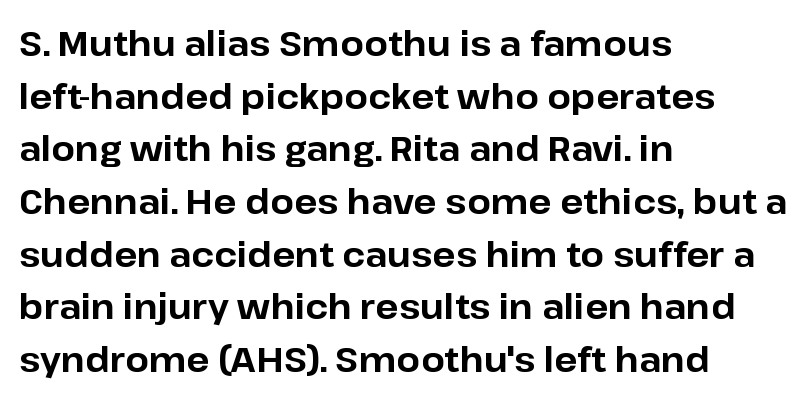
Q: Is the text bold? A: Yes.
Q: Is the text italic (slanted)? A: No, it is upright.
Q: Is the typeface a serif or a sans-serif typeface? A: Sans-serif.
Q: Is the text underlined? A: No.
Q: How is the paragraph aligned? A: Left-aligned.
Q: Is the spacing between letters normal or unusually wide? A: Normal.
Q: Is the spacing between lines tight, normal or loose? A: Normal.
Q: Width (condensed, normal, or wide)? A: Normal.
Q: Stroke contrast? A: Low.
Q: x-height? A: Medium.
Q: Monospaced? A: No.
